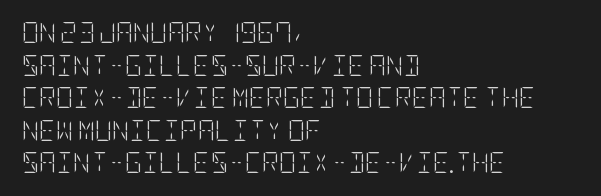
The axis of the letterforms is exactly vertical. Here the glyphs are tracked normally, forming tight word shapes. Descenders hang freely into open space. Line beginnings align vertically; line endings do not. The rows are spaced the way most documents space them.
